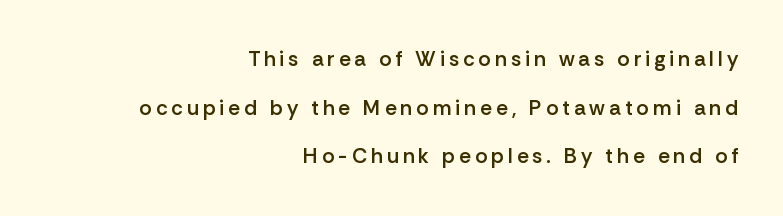
Q: Is the text bold? A: Semi-bold.
Q: Is the text italic (slanted)? A: No, it is upright.
Q: Is the text underlined? A: No.
Q: How is the paragraph aligned? A: Right-aligned.
Q: Is the spacing between lines tight, normal or loose? A: Loose.
